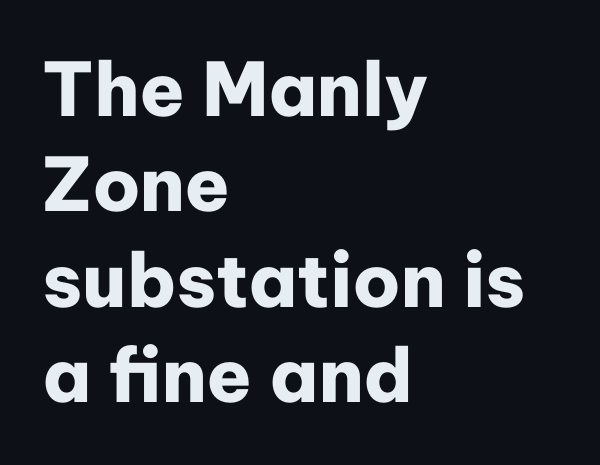
The image shows 74 px heavy sans-serif type, upright; set left-aligned, normal line spacing (1.29x), normal letter spacing, not underlined; low stroke contrast and a medium x-height.
